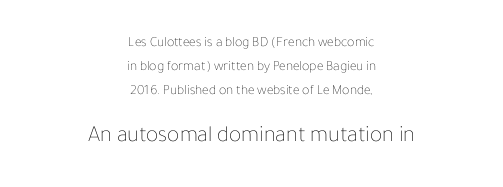
The image shows 23 px text type, upright; set centered, line spacing 1.71x, normal letter spacing, not underlined; the second (bottom) block is 1.64x larger.
